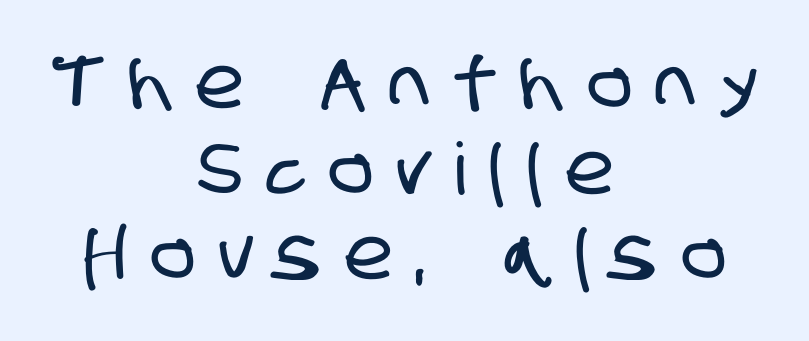
Is the letter spacing exaggerated? Yes — the characters are pushed far apart. To sum up the face: it is a sans, with no serifs. Centered paragraph, ragged on both sides. Spacing verdict: proportional, widths tailored to each character. Honestly, there is no underline to notice here at all.
